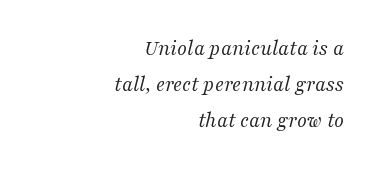
{"italic": "yes", "lean": "right", "slant_degrees": 16, "bold": "no", "underline": "no", "align": "right", "line_spacing": "normal", "line_spacing_ratio": 1.63, "letter_spacing": "normal", "letter_spacing_em": 0.0, "glyph_px": 22}
